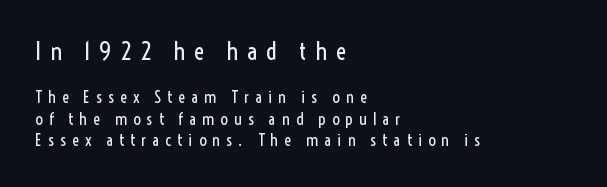
Q: Is the text bold? A: No.
Q: Is the text italic (slanted)? A: No, it is upright.
Q: Is the text underlined? A: No.
Q: How is the paragraph aligned? A: Left-aligned.
Q: Is the spacing between letters normal or unusually wide? A: Unusually wide.
Q: Is the spacing between lines tight, normal or loose? A: Normal.
Q: Which block of text is set in a larger size, the first (top) or the second (bottom)? A: The first (top) one.
